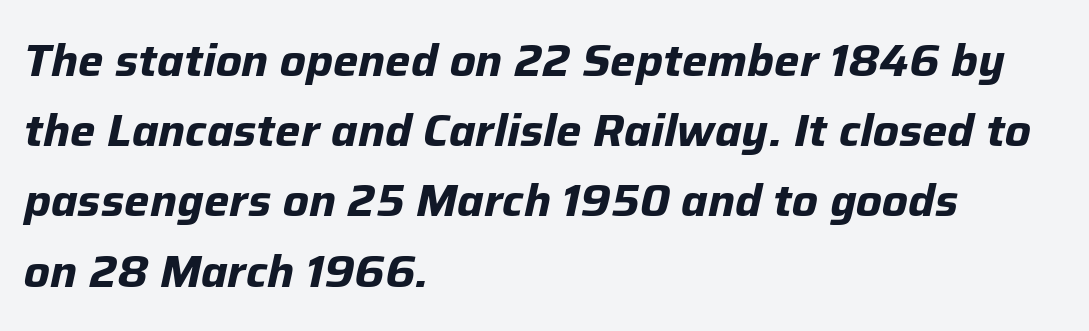
The gaps between neighbouring characters are ordinary and unremarkable. The rag falls on the right side of this text block. The text carries the slant typical of an italic or oblique font. Does the weight exceed regular? Yes, all the way to bold.
